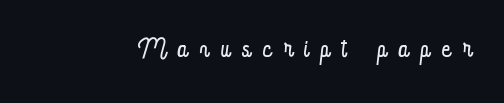
Descender tails drop into unmarked territory. The face looks like a standard text weight, possibly lighter. Characters follow at a spacing far wider than the type designer built in. Do the characters align in a grid? No, the font is proportional.
